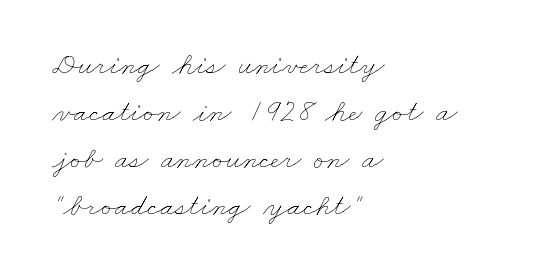
Is the stroke heavy? The answer is a plain regular-or-lighter. The letters sit at their default tracking, neither squeezed nor spread. Reading down the block, your eye returns to a fixed left position each line. The space directly below the letters is spotless. You could not count columns in this text — the font is proportionally spaced. The passage shown stacks its lines at a standard gap.
